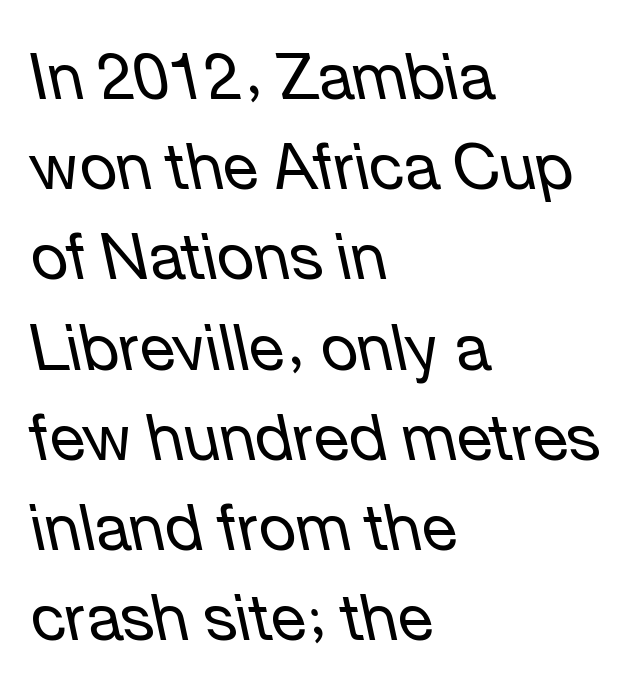
Q: Is the text bold? A: No.
Q: Is the text italic (slanted)? A: Yes, it leans left by about 12 degrees.
Q: Is the text underlined? A: No.
Q: How is the paragraph aligned? A: Left-aligned.
Q: Is the spacing between letters normal or unusually wide? A: Normal.
Q: Is the spacing between lines tight, normal or loose? A: Normal.
Q: Width (condensed, normal, or wide)? A: Normal.
Q: Stroke contrast? A: Low.
Q: x-height? A: Medium.
Q: Monospaced? A: No.
